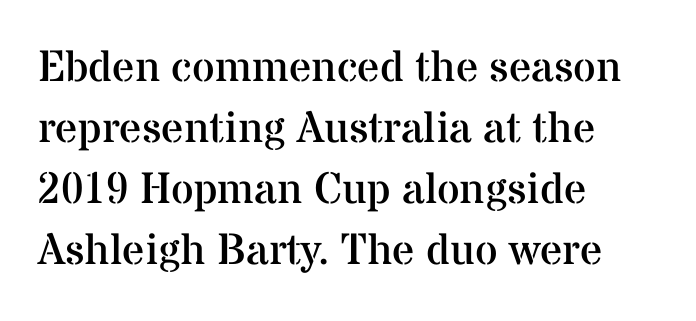
Every row of glyphs begins at an identical x-position on the left. A typesetter would call this proportional, since set widths differ per character. The typeface chosen for these lines features serifs. This reads as an unemphasized weight, regular at the heaviest. What's the leading like? Ordinary, nothing unusual. Lines of text with bare space underneath.
